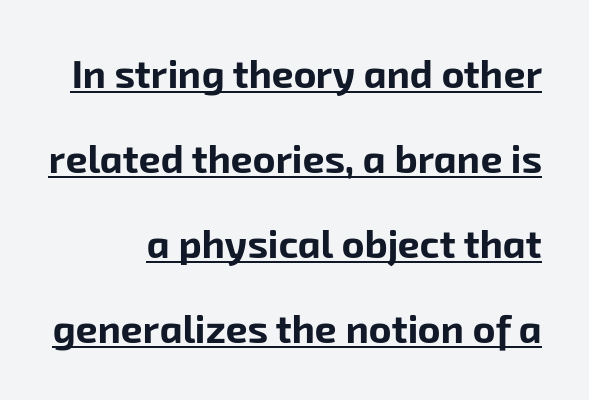
Q: Is the text bold? A: Yes.
Q: Is the typeface a serif or a sans-serif typeface? A: Sans-serif.
Q: Is the text underlined? A: Yes.
Q: How is the paragraph aligned? A: Right-aligned.
Q: Is the spacing between letters normal or unusually wide? A: Normal.
Q: Is the spacing between lines tight, normal or loose? A: Loose.
Q: Width (condensed, normal, or wide)? A: Normal.
Q: Stroke contrast? A: Low.
Q: x-height? A: Medium.
Q: Monospaced? A: No.
